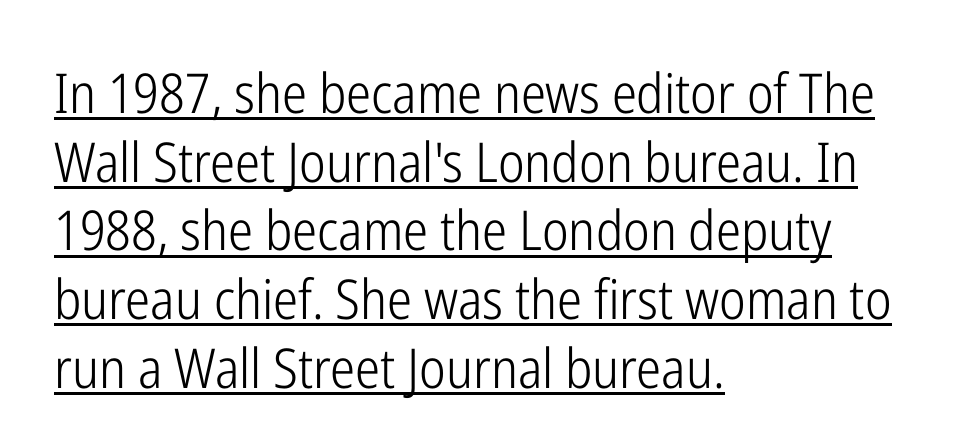
The image shows 55 px light, condensed sans-serif type, upright; set left-aligned, normal line spacing (1.25x), normal letter spacing, underlined; low stroke contrast and a medium x-height.
